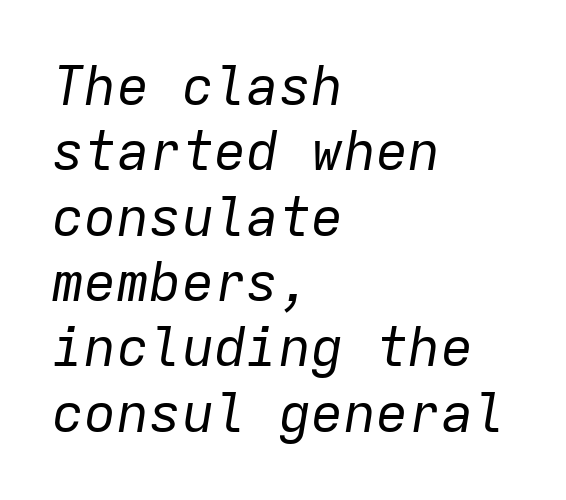
Q: Is the text bold? A: No.
Q: Is the text italic (slanted)? A: Yes, it leans right by about 9 degrees.
Q: Is the text underlined? A: No.
Q: How is the paragraph aligned? A: Left-aligned.
Q: Is the spacing between letters normal or unusually wide? A: Normal.
Q: Width (condensed, normal, or wide)? A: Normal.
Q: Stroke contrast? A: Low.
Q: x-height? A: Medium.
Q: Monospaced? A: Yes.
